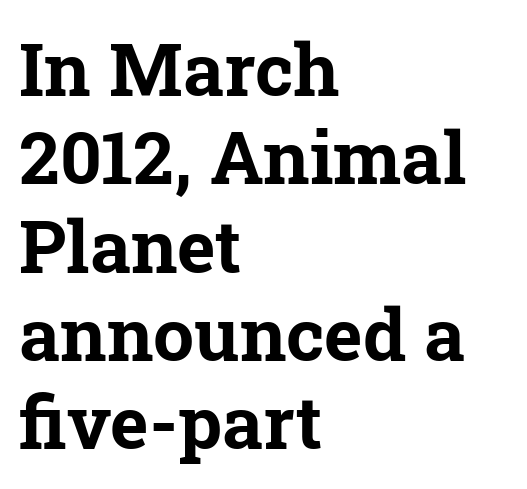
The image shows 73 px bold serif type; set left-aligned, line spacing 1.21x, normal letter spacing, not underlined; low stroke contrast and a medium x-height.
